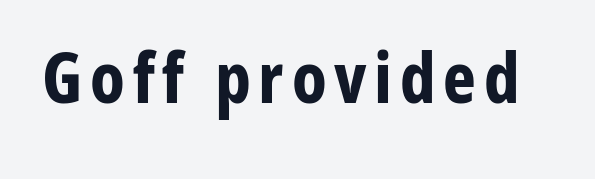
Q: Is the text bold? A: Yes.
Q: Is the text italic (slanted)? A: No, it is upright.
Q: Is the typeface a serif or a sans-serif typeface? A: Sans-serif.
Q: Is the text underlined? A: No.
Q: Width (condensed, normal, or wide)? A: Condensed.
Q: Stroke contrast? A: Low.
Q: x-height? A: Medium.
Q: Monospaced? A: No.
